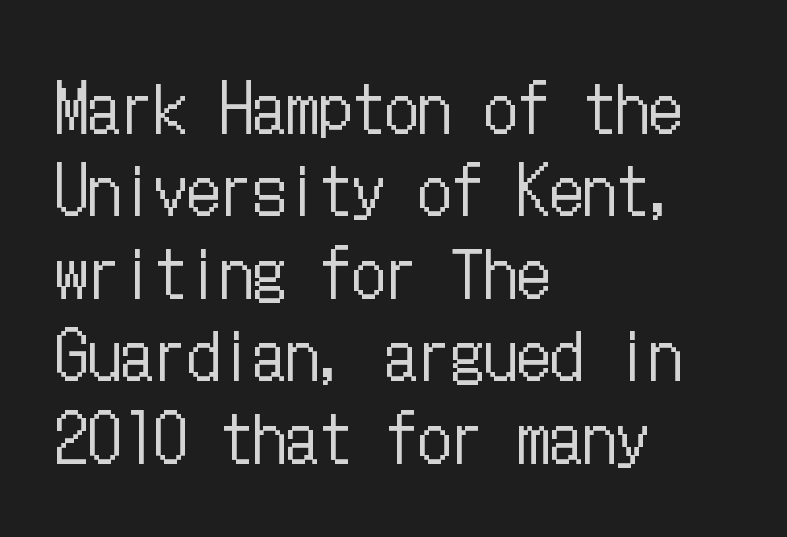
The image shows 66 px regular-weight, condensed type, upright; set left-aligned, normal line spacing (1.25x), normal letter spacing, not underlined; low stroke contrast and a medium x-height.
